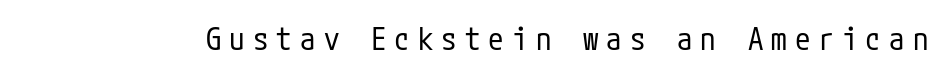
Q: Is the text bold? A: No.
Q: Is the text italic (slanted)? A: No, it is upright.
Q: Is the typeface a serif or a sans-serif typeface? A: Sans-serif.
Q: Is the text underlined? A: No.
Q: Is the spacing between letters normal or unusually wide? A: Unusually wide.
Q: Width (condensed, normal, or wide)? A: Condensed.
Q: Stroke contrast? A: Low.
Q: x-height? A: Medium.
